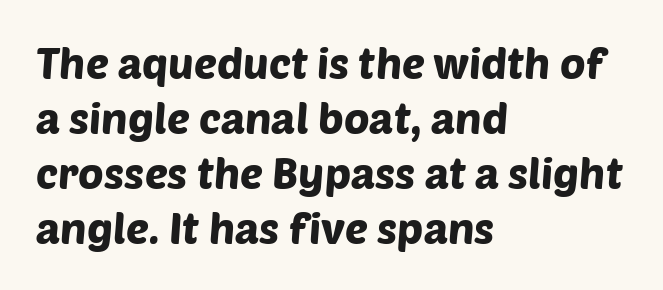
{"serif": "no", "width": "normal", "stroke_contrast": "low", "x_height": "large", "monospaced": "no", "underline": "no", "align": "left", "line_spacing": "normal", "line_spacing_ratio": 1.28, "letter_spacing": "normal", "letter_spacing_em": 0.0, "glyph_px": 43}
